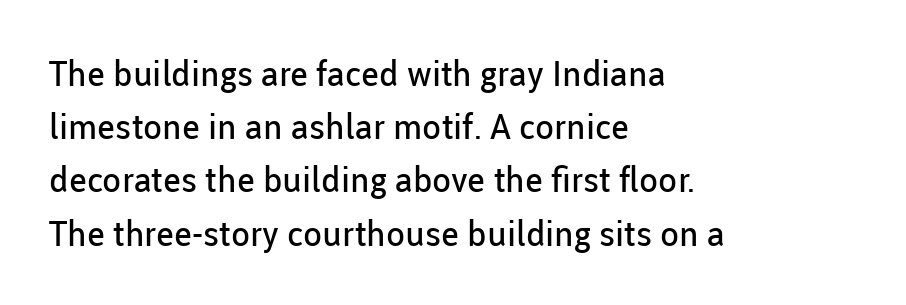
Q: Is the text bold? A: No.
Q: Is the text italic (slanted)? A: No, it is upright.
Q: Is the typeface a serif or a sans-serif typeface? A: Sans-serif.
Q: Is the text underlined? A: No.
Q: How is the paragraph aligned? A: Left-aligned.
Q: Is the spacing between letters normal or unusually wide? A: Normal.
Q: Is the spacing between lines tight, normal or loose? A: Normal.
Q: Width (condensed, normal, or wide)? A: Normal.
Q: Stroke contrast? A: Low.
Q: x-height? A: Medium.
Q: Monospaced? A: No.
